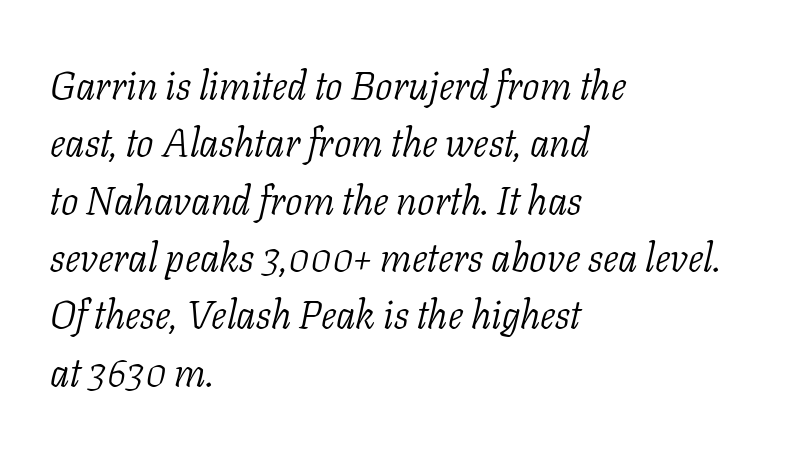
The image shows 39 px light serif type, italic (leaning right); set left-aligned, normal line spacing (1.47x), normal letter spacing, not underlined; low stroke contrast and a medium x-height.
